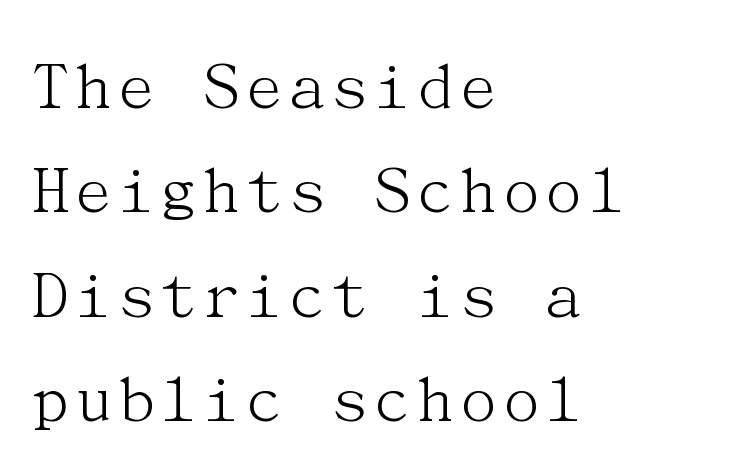
Classification — serif. Notice how the passage keeps a crisp vertical edge on the left only. Words appear dense and cohesive because spacing is normal. No extra ink here — the face is not bold. Type without underlining. One glance says typical: line gaps are just what's usual.
